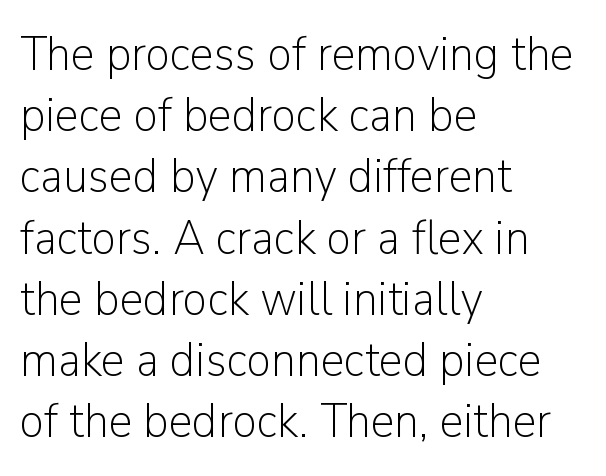
A normal amount of white space separates one row of letters from the next. Underlining? Definitely not there. The weight tops out at a normal text grade. The lettering stays uniformly vertical, giving the passage a roman look. This sample is left-justified, so line endings fall wherever the words run out. Default kerning and tracking; the words read as compact shapes.
